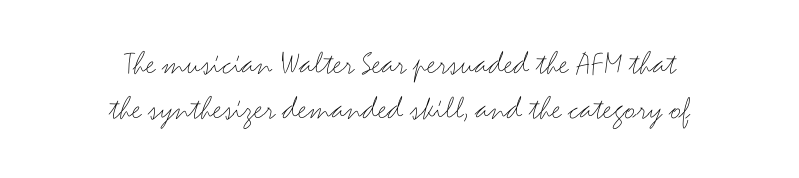
The image shows 34 px thin, wide sans-serif type; set centered, normal line spacing (1.33x), normal letter spacing, not underlined; medium stroke contrast and a small x-height.
